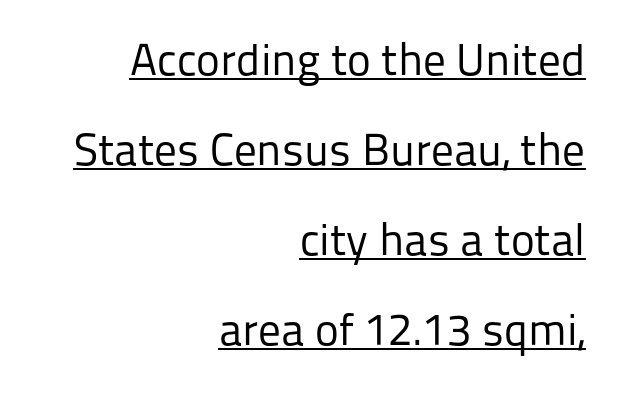
{"serif": "no", "italic": "no", "bold": "no", "weight": "regular", "width": "normal", "stroke_contrast": "low", "x_height": "medium", "monospaced": "no", "underline": "yes", "align": "right", "line_spacing": "loose", "line_spacing_ratio": 2.0, "letter_spacing": "normal", "letter_spacing_em": 0.0, "glyph_px": 45}
